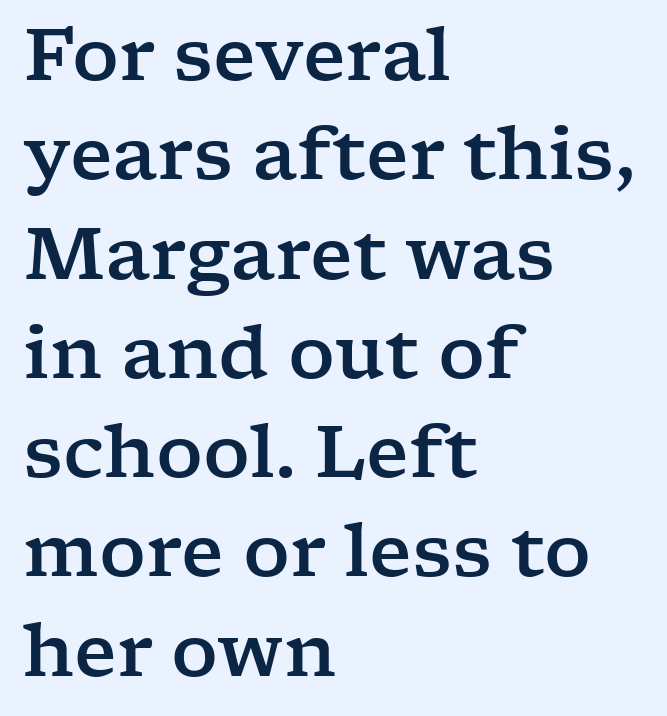
The ragged edge is on the right, which tells us the setting is flush left. Notice how the stems are strictly vertical — no italics here. The passage shown is typed in a proportional face where columns would drift. Words float on clear page, feet unadorned. Observe the ordinary spacing: letters are neighbours, not strangers. Does the type have serifs? Yes, each stem ends in a small foot.
